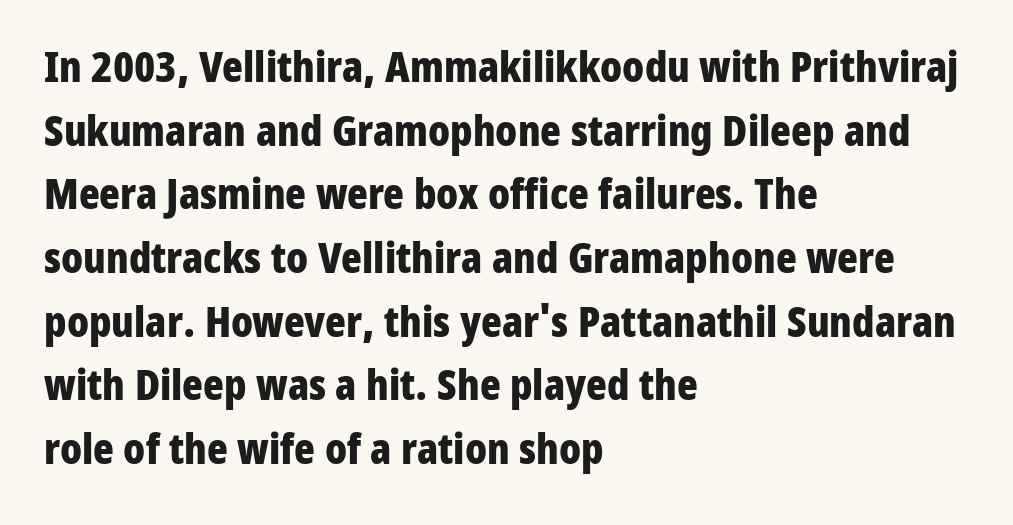
The image shows 43 px bold, condensed sans-serif type, upright; set left-aligned, normal line spacing (1.48x), normal letter spacing, not underlined; low stroke contrast and a medium x-height.
